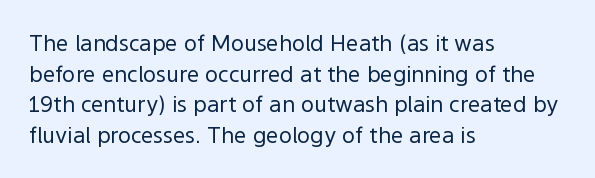
{"italic": "no", "bold": "no", "underline": "no", "align": "left", "line_spacing": "normal", "line_spacing_ratio": 1.39, "letter_spacing": "normal", "letter_spacing_em": 0.0, "glyph_px": 22}
